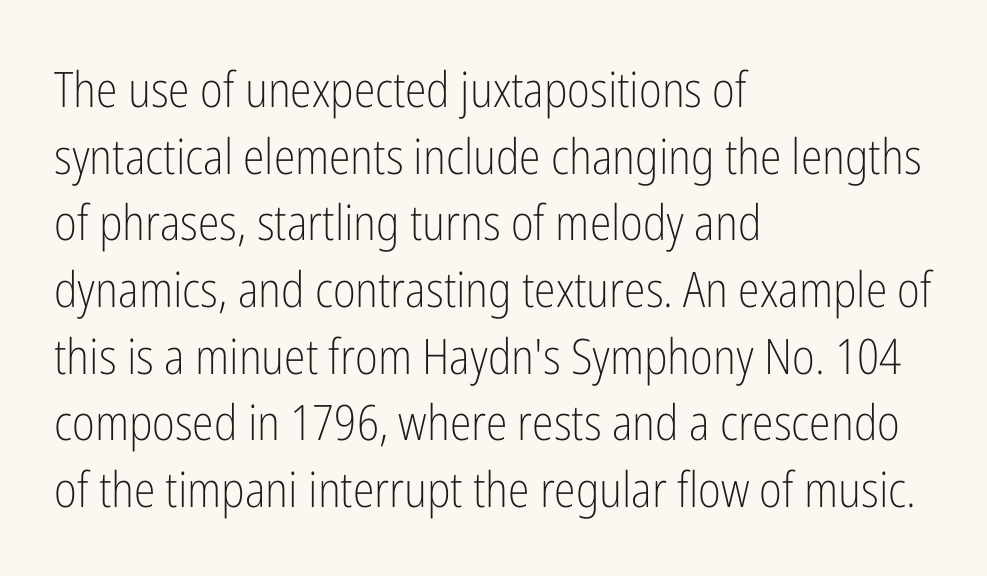
Q: Is the text bold? A: No.
Q: Is the text italic (slanted)? A: No, it is upright.
Q: Is the typeface a serif or a sans-serif typeface? A: Sans-serif.
Q: Is the text underlined? A: No.
Q: How is the paragraph aligned? A: Left-aligned.
Q: Is the spacing between letters normal or unusually wide? A: Normal.
Q: Is the spacing between lines tight, normal or loose? A: Normal.
Q: Width (condensed, normal, or wide)? A: Condensed.
Q: Stroke contrast? A: Low.
Q: x-height? A: Medium.
Q: Monospaced? A: No.
